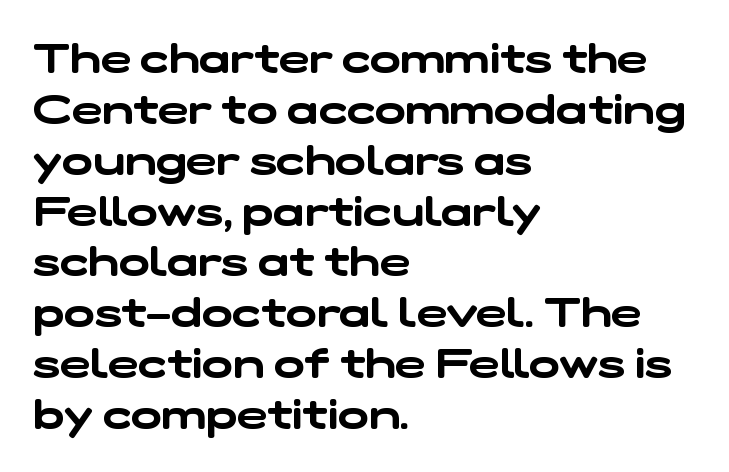
The image shows 41 px wide sans-serif type; set left-aligned, line spacing 1.24x, normal letter spacing, not underlined; low stroke contrast and a medium x-height.
